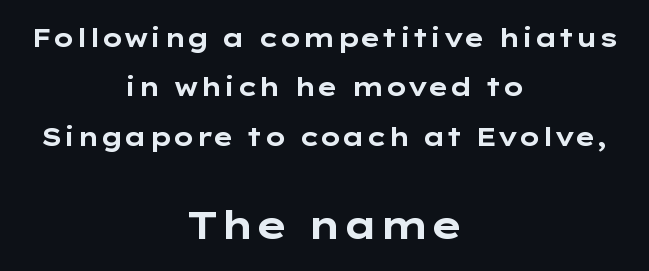
Q: Is the text bold? A: Yes.
Q: Is the text italic (slanted)? A: No, it is upright.
Q: Is the typeface a serif or a sans-serif typeface? A: Sans-serif.
Q: Is the text underlined? A: No.
Q: How is the paragraph aligned? A: Centered.
Q: Is the spacing between letters normal or unusually wide? A: Normal.
Q: Is the spacing between lines tight, normal or loose? A: Loose.
Q: Which block of text is set in a larger size, the first (top) or the second (bottom)? A: The second (bottom) one.
Q: Width (condensed, normal, or wide)? A: Wide.
Q: Stroke contrast? A: Low.
Q: x-height? A: Medium.
Q: Monospaced? A: No.
